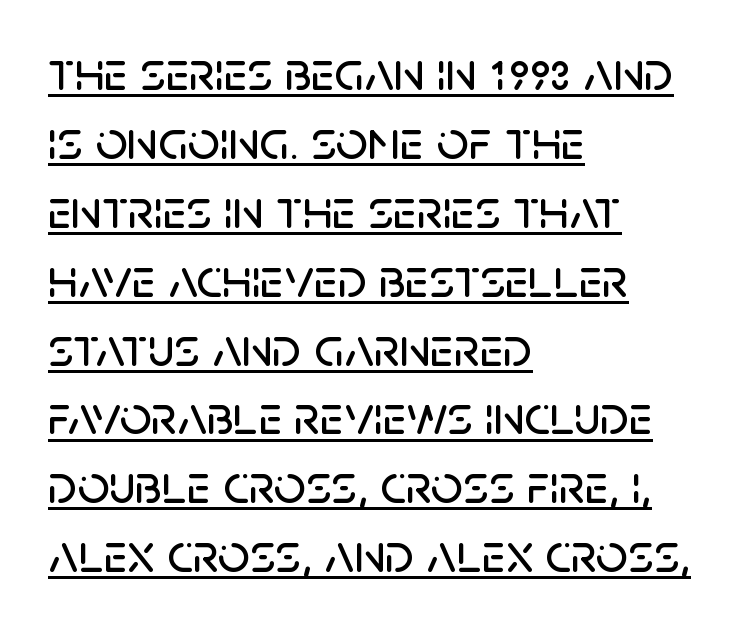
The image shows 56 px sans-serif type, upright; set left-aligned, line spacing 1.23x, normal letter spacing, underlined; low stroke contrast and a large x-height.
